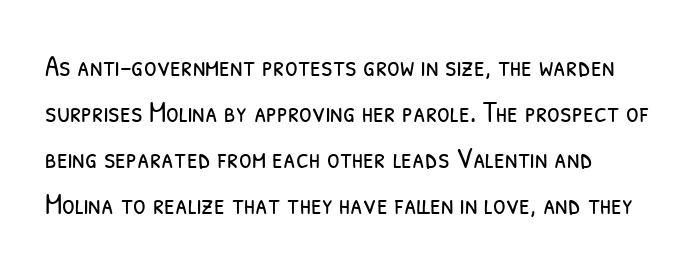
Q: Is the text bold? A: No.
Q: Is the typeface a serif or a sans-serif typeface? A: Sans-serif.
Q: Is the text underlined? A: No.
Q: How is the paragraph aligned? A: Left-aligned.
Q: Is the spacing between letters normal or unusually wide? A: Normal.
Q: Is the spacing between lines tight, normal or loose? A: Normal.
Q: Width (condensed, normal, or wide)? A: Condensed.
Q: Stroke contrast? A: Low.
Q: x-height? A: Medium.
Q: Monospaced? A: No.
